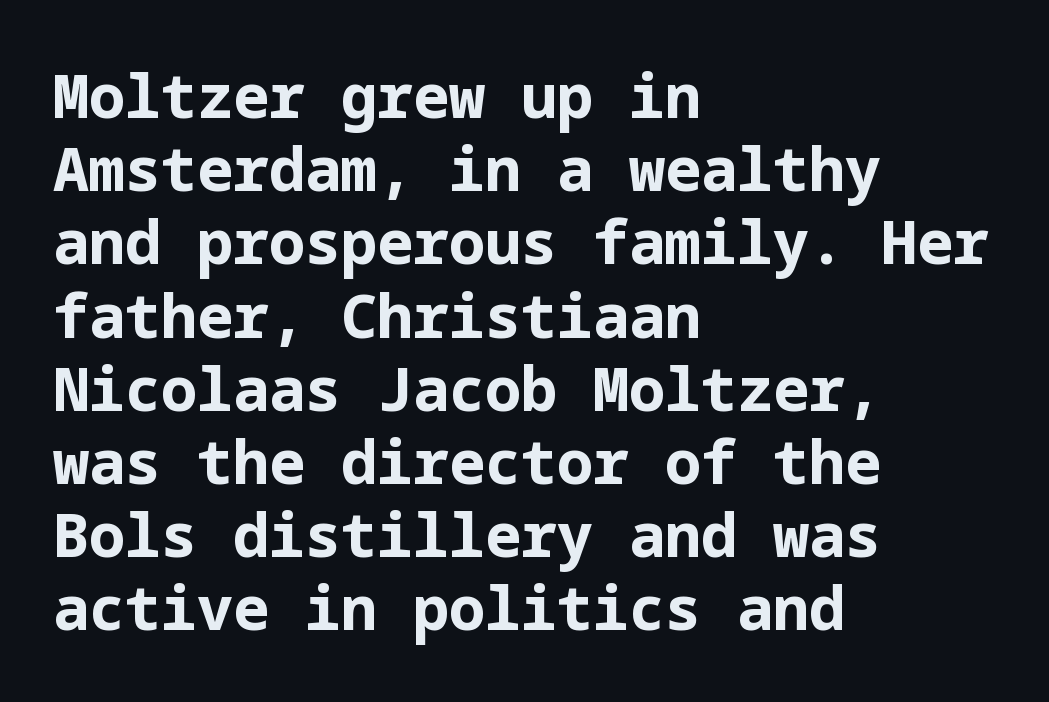
The image shows 60 px bold sans-serif type, upright; set left-aligned, line spacing 1.22x, normal letter spacing, not underlined; low stroke contrast and a medium x-height.
